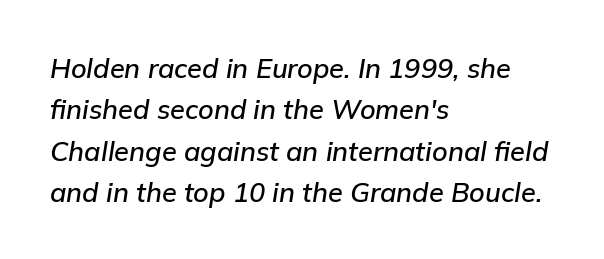
Q: Is the text italic (slanted)? A: Yes, it leans right by about 9 degrees.
Q: Is the text underlined? A: No.
Q: How is the paragraph aligned? A: Left-aligned.
Q: Is the spacing between letters normal or unusually wide? A: Normal.
Q: Is the spacing between lines tight, normal or loose? A: Normal.
